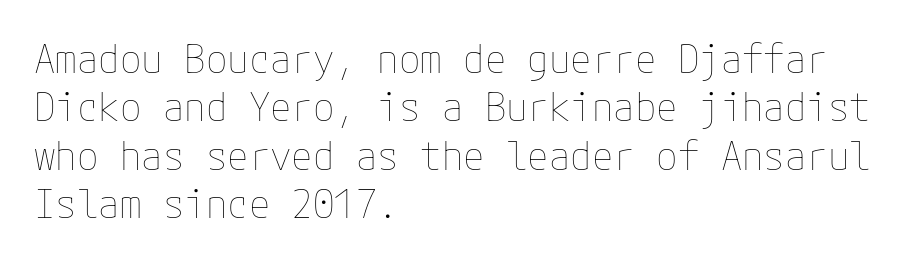
Q: Is the text bold? A: No.
Q: Is the text italic (slanted)? A: No, it is upright.
Q: Is the text underlined? A: No.
Q: How is the paragraph aligned? A: Left-aligned.
Q: Is the spacing between letters normal or unusually wide? A: Normal.
Q: Width (condensed, normal, or wide)? A: Normal.
Q: Stroke contrast? A: Low.
Q: x-height? A: Medium.
